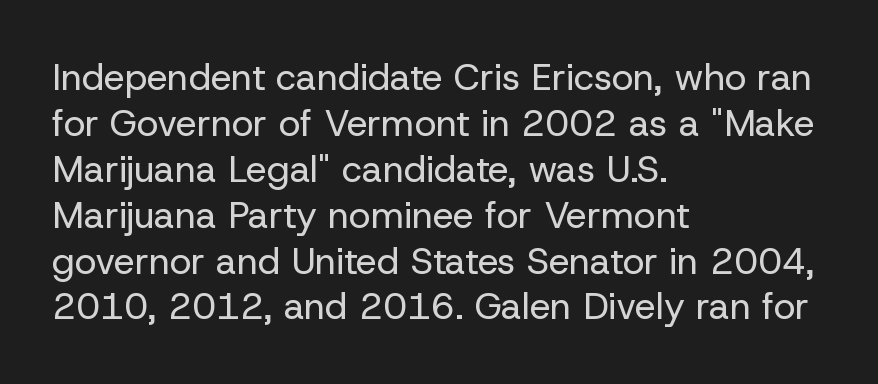
{"serif": "no", "italic": "no", "bold": "no", "weight": "regular", "width": "normal", "stroke_contrast": "low", "x_height": "medium", "monospaced": "no", "underline": "no", "align": "left", "line_spacing_ratio": 1.24, "letter_spacing": "normal", "letter_spacing_em": 0.0, "glyph_px": 37}
